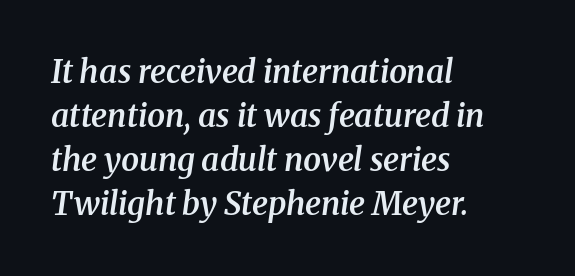
Q: Is the text bold? A: Semi-bold.
Q: Is the text italic (slanted)? A: Yes, it leans right by about 8 degrees.
Q: Is the typeface a serif or a sans-serif typeface? A: Serif.
Q: Is the text underlined? A: No.
Q: How is the paragraph aligned? A: Left-aligned.
Q: Is the spacing between letters normal or unusually wide? A: Normal.
Q: Is the spacing between lines tight, normal or loose? A: Normal.
Q: Width (condensed, normal, or wide)? A: Normal.
Q: Stroke contrast? A: Medium.
Q: x-height? A: Medium.
Q: Monospaced? A: No.
